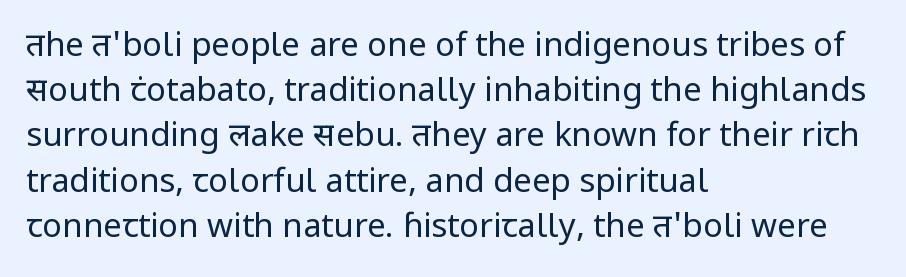
Q: Is the text bold? A: No.
Q: Is the text italic (slanted)? A: No, it is upright.
Q: Is the typeface a serif or a sans-serif typeface? A: Sans-serif.
Q: Is the text underlined? A: No.
Q: How is the paragraph aligned? A: Left-aligned.
Q: Is the spacing between letters normal or unusually wide? A: Normal.
Q: Is the spacing between lines tight, normal or loose? A: Normal.
Q: Width (condensed, normal, or wide)? A: Normal.
Q: Stroke contrast? A: Low.
Q: x-height? A: Medium.
Q: Monospaced? A: No.
